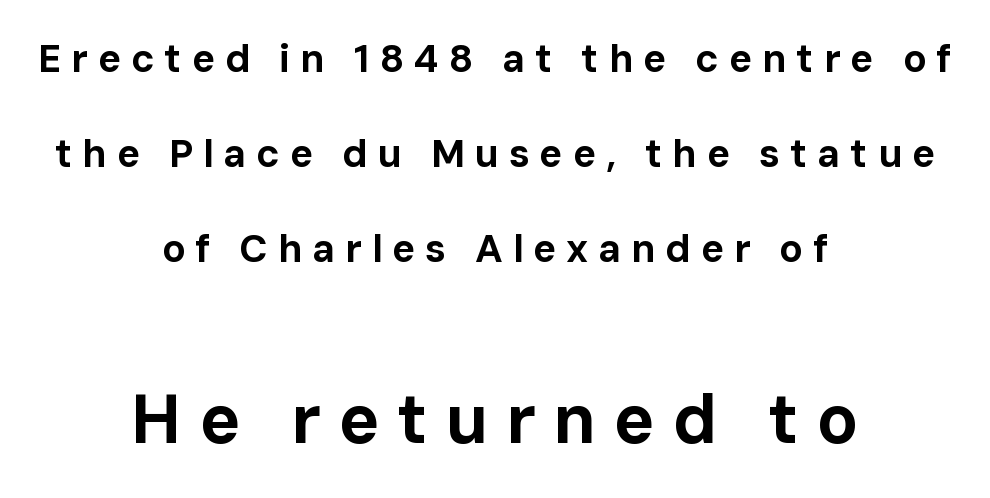
{"serif": "no", "italic": "no", "bold": "yes", "weight": "bold", "width": "normal", "stroke_contrast": "low", "x_height": "medium", "monospaced": "no", "underline": "no", "align": "center", "line_spacing": "loose", "line_spacing_ratio": 2.44, "letter_spacing": "wide", "letter_spacing_em": 0.25, "larger_block": "second", "size_ratio": 1.77, "glyph_px": 69}
